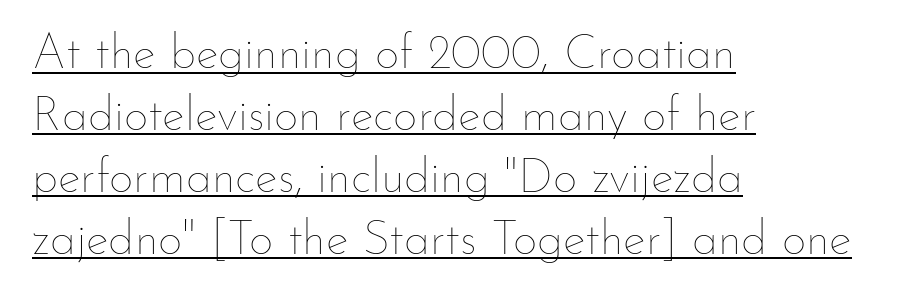
Q: Is the text bold? A: No.
Q: Is the text italic (slanted)? A: No, it is upright.
Q: Is the text underlined? A: Yes.
Q: How is the paragraph aligned? A: Left-aligned.
Q: Is the spacing between letters normal or unusually wide? A: Normal.
Q: Is the spacing between lines tight, normal or loose? A: Normal.
Q: Width (condensed, normal, or wide)? A: Normal.
Q: Stroke contrast? A: Low.
Q: x-height? A: Small.
Q: Monospaced? A: No.
